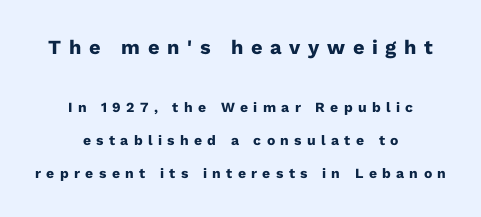
What's the leading like? Stretched, with rows far apart. No word sits above an underline. Strong, thick strokes mark this as bold type. When letters stand straight like this, we call the style roman or upright. These lines are centered, leaving both edges ragged. The first block has been scaled up relative to the second.
